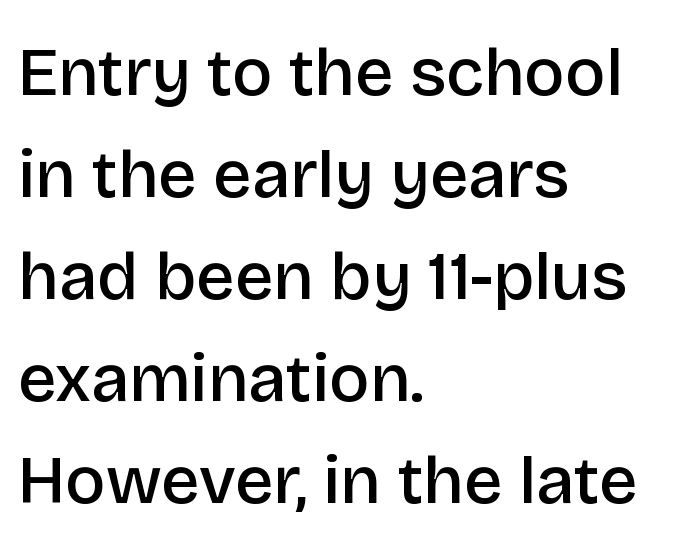
The line-height multiplier appears to be the usual default. How are the letters spaced? Ordinarily, with no added tracking. Spacing verdict: proportional, widths tailored to each character. Look at the stroke-to-counter ratio: somewhat heavy, a semibold.
